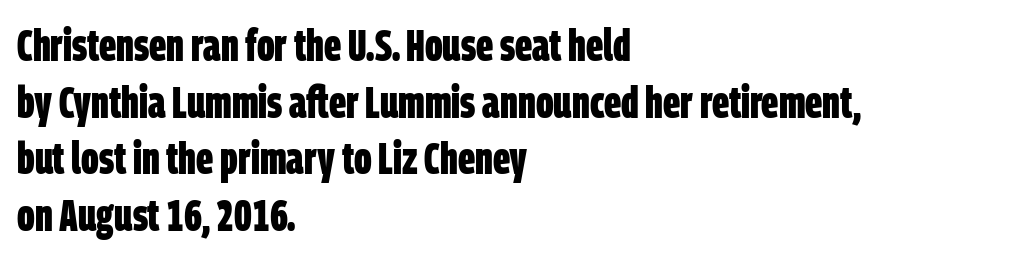
The image shows 45 px bold, condensed sans-serif type; set left-aligned, normal line spacing (1.26x), normal letter spacing, not underlined; low stroke contrast and a large x-height.
